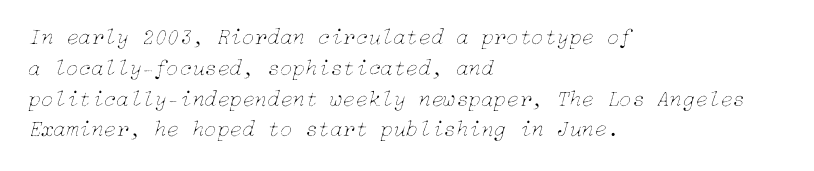
Q: Is the text bold? A: No.
Q: Is the text italic (slanted)? A: Yes, it leans right by about 15 degrees.
Q: Is the text underlined? A: No.
Q: How is the paragraph aligned? A: Left-aligned.
Q: Is the spacing between letters normal or unusually wide? A: Normal.
Q: Is the spacing between lines tight, normal or loose? A: Normal.
